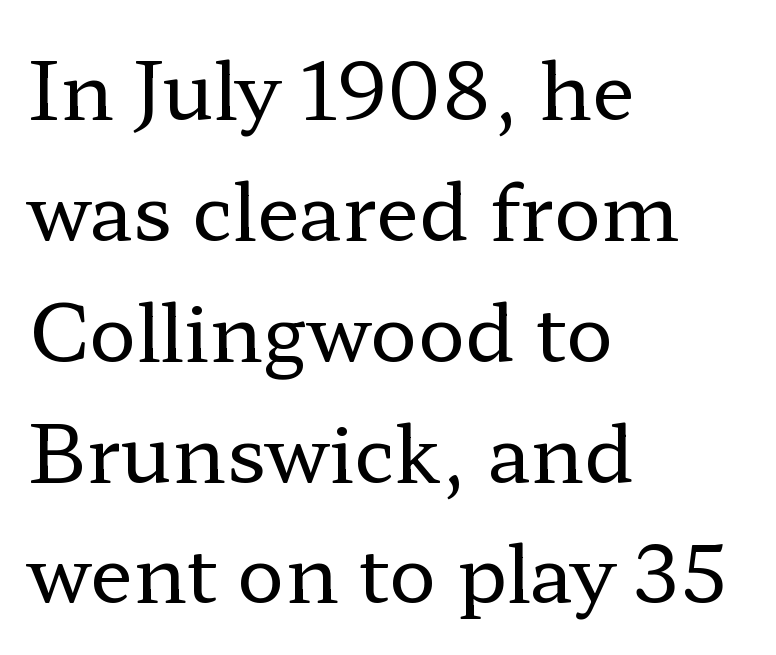
{"serif": "yes", "italic": "no", "bold": "no", "weight": "regular", "width": "wide", "stroke_contrast": "low", "x_height": "medium", "monospaced": "no", "underline": "no", "align": "left", "line_spacing": "normal", "line_spacing_ratio": 1.53, "letter_spacing": "normal", "letter_spacing_em": 0.0, "glyph_px": 79}
